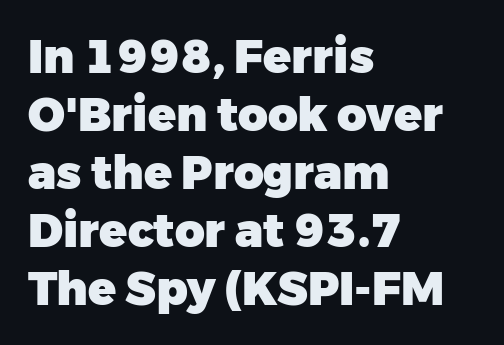
The image shows 46 px heavy sans-serif type, upright; set left-aligned, normal line spacing (1.26x), normal letter spacing, not underlined; low stroke contrast and a medium x-height.
